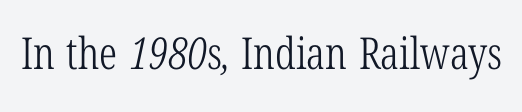
{"serif": "yes", "bold": "no", "weight": "light", "width": "condensed", "stroke_contrast": "low", "x_height": "medium", "monospaced": "no", "underline": "no", "letter_spacing": "normal", "letter_spacing_em": 0.0, "glyph_px": 44}
